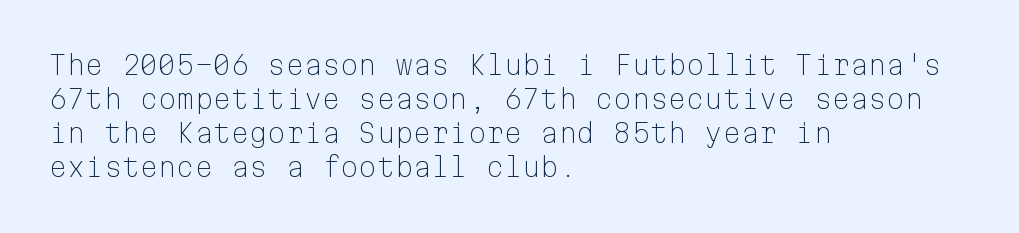
{"italic": "no", "bold": "no", "underline": "no", "align": "left", "line_spacing": "normal", "line_spacing_ratio": 1.31, "letter_spacing": "normal", "letter_spacing_em": 0.0, "glyph_px": 26}
